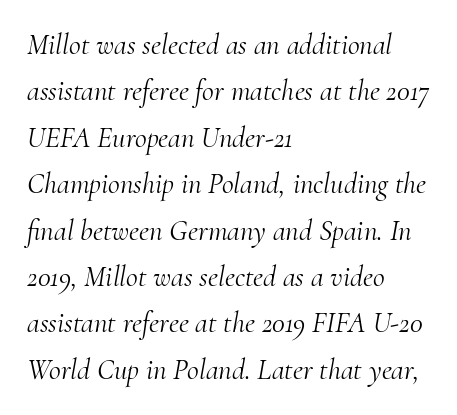
Q: Is the text bold? A: No.
Q: Is the text italic (slanted)? A: Yes, it leans right by about 10 degrees.
Q: Is the typeface a serif or a sans-serif typeface? A: Serif.
Q: Is the text underlined? A: No.
Q: How is the paragraph aligned? A: Left-aligned.
Q: Is the spacing between letters normal or unusually wide? A: Normal.
Q: Is the spacing between lines tight, normal or loose? A: Normal.
Q: Width (condensed, normal, or wide)? A: Normal.
Q: Stroke contrast? A: Medium.
Q: x-height? A: Small.
Q: Monospaced? A: No.
